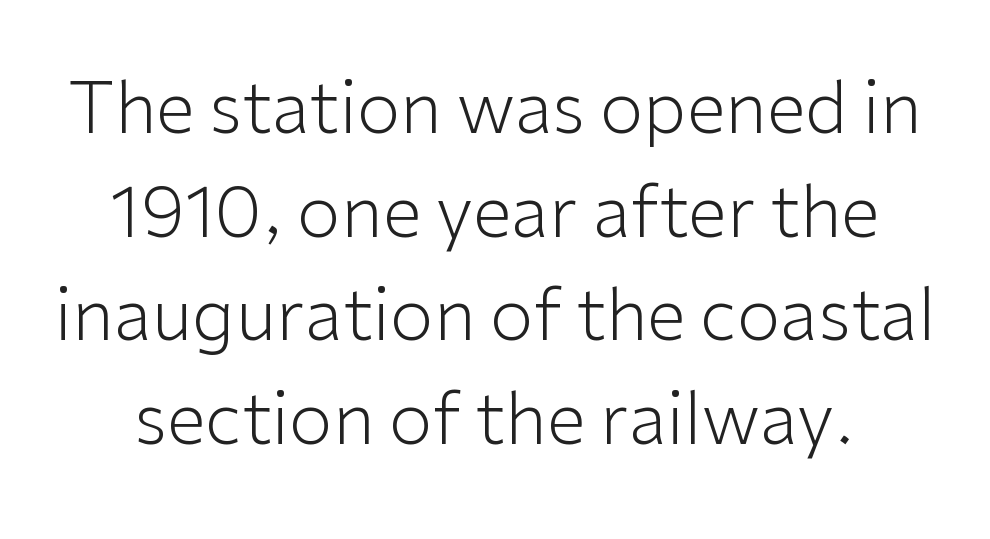
The image shows 71 px light sans-serif type, upright; set centered, normal line spacing (1.46x), normal letter spacing, not underlined; low stroke contrast and a medium x-height.
